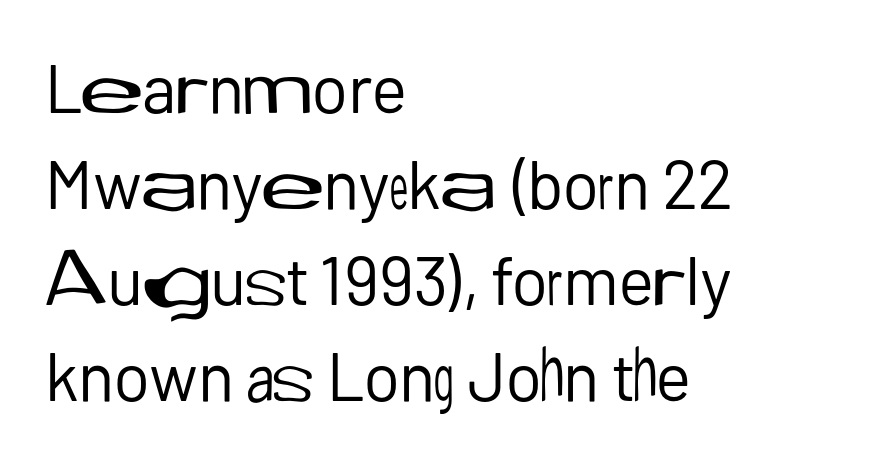
{"serif": "no", "italic": "no", "bold": "no", "weight": "regular", "width": "normal", "stroke_contrast": "low", "x_height": "medium", "monospaced": "no", "underline": "no", "align": "left", "line_spacing": "normal", "line_spacing_ratio": 1.41, "letter_spacing": "normal", "letter_spacing_em": 0.0, "glyph_px": 68}
